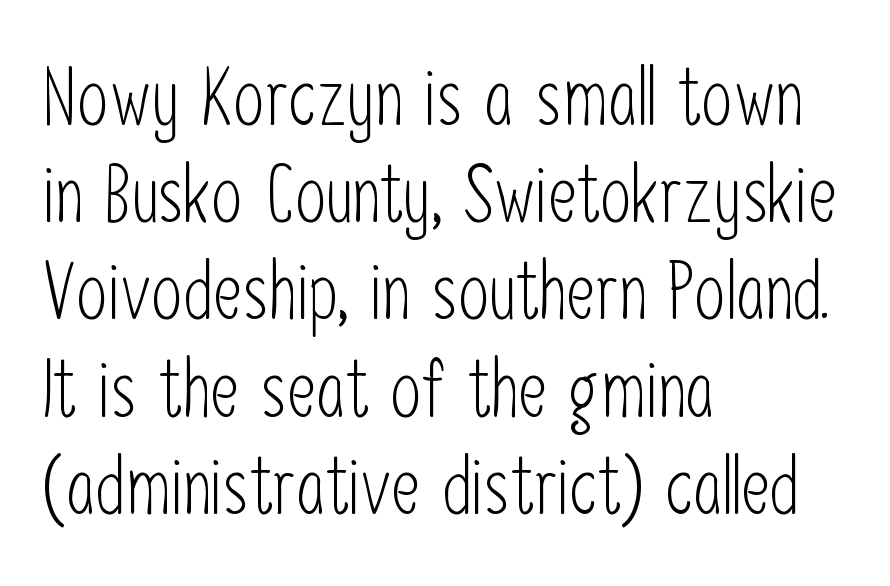
{"serif": "no", "italic": "no", "bold": "no", "weight": "light", "width": "condensed", "stroke_contrast": "low", "x_height": "medium", "monospaced": "no", "underline": "no", "align": "left", "line_spacing_ratio": 1.23, "letter_spacing": "normal", "letter_spacing_em": 0.0, "glyph_px": 79}
